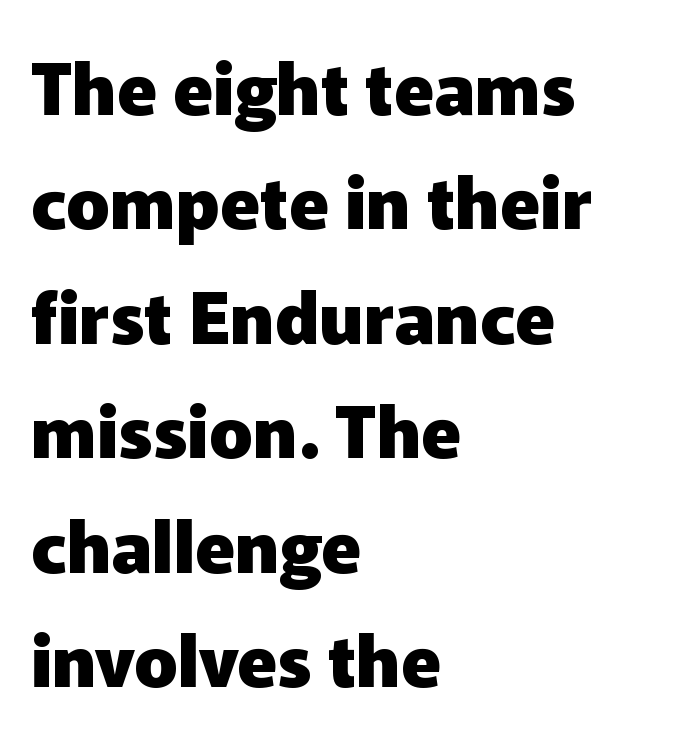
The image shows 72 px heavy sans-serif type, upright; set left-aligned, normal line spacing (1.59x), normal letter spacing, not underlined; low stroke contrast and a medium x-height.
